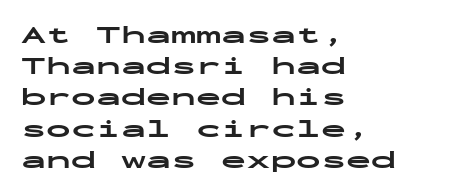
Q: Is the text bold? A: Yes.
Q: Is the text italic (slanted)? A: No, it is upright.
Q: Is the text underlined? A: No.
Q: How is the paragraph aligned? A: Left-aligned.
Q: Is the spacing between letters normal or unusually wide? A: Normal.
Q: Is the spacing between lines tight, normal or loose? A: Normal.
